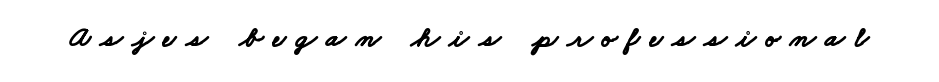
Q: Is the text bold? A: Yes.
Q: Is the typeface a serif or a sans-serif typeface? A: Sans-serif.
Q: Is the text underlined? A: No.
Q: Is the spacing between letters normal or unusually wide? A: Unusually wide.
Q: Width (condensed, normal, or wide)? A: Wide.
Q: Stroke contrast? A: Low.
Q: x-height? A: Small.
Q: Monospaced? A: No.
